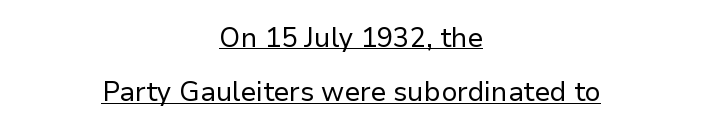
Is this a heavy cut? Hardly; it is regular or lighter. The passage shown has conventional tracking throughout. Notice how a bar underscores the lettering throughout. Style check: upright. A student would call this center alignment; a typographer would say set centered. You could fit nearly another row in the gap between these rows.
